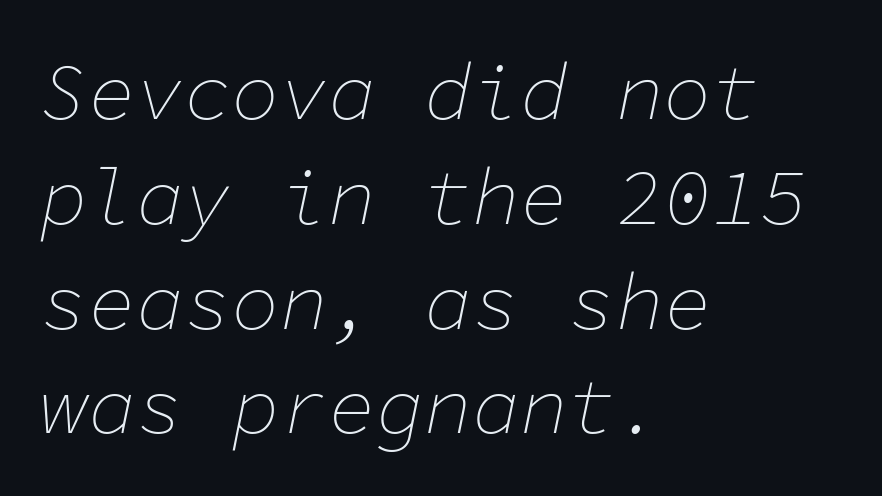
Q: Is the text bold? A: No.
Q: Is the text italic (slanted)? A: Yes, it leans right by about 11 degrees.
Q: Is the text underlined? A: No.
Q: How is the paragraph aligned? A: Left-aligned.
Q: Is the spacing between letters normal or unusually wide? A: Normal.
Q: Is the spacing between lines tight, normal or loose? A: Normal.
Q: Width (condensed, normal, or wide)? A: Normal.
Q: Stroke contrast? A: Low.
Q: x-height? A: Medium.
Q: Monospaced? A: Yes.
